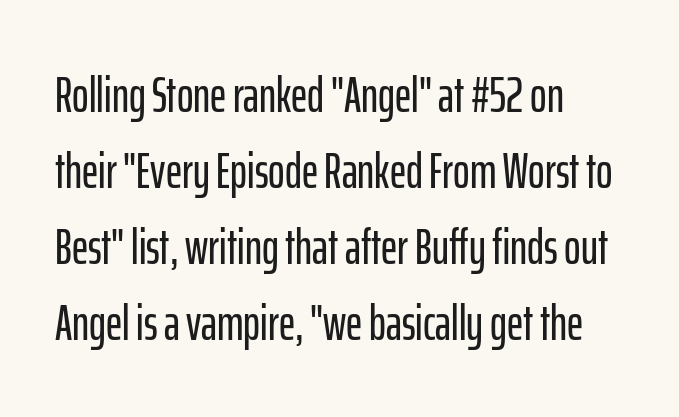
The font's upright variant was chosen for this text. Leading matches the norm, producing a regular column. Glance below the letters and you will spot only blank space. The passage shown is typeset with a sans-serif family.
